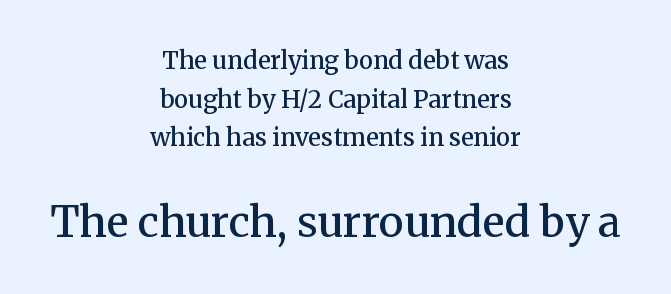
{"serif": "yes", "italic": "no", "bold": "semi", "weight": "semibold", "width": "normal", "stroke_contrast": "medium", "x_height": "medium", "monospaced": "no", "underline": "no", "align": "center", "line_spacing": "normal", "line_spacing_ratio": 1.61, "letter_spacing": "normal", "letter_spacing_em": 0.0, "larger_block": "second", "size_ratio": 1.75, "glyph_px": 42}
